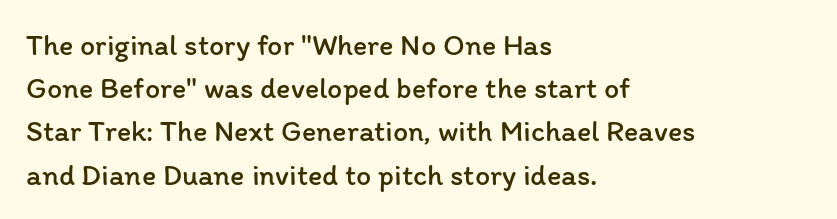
The image shows 30 px regular-weight type, upright; set left-aligned, normal line spacing (1.44x), normal letter spacing, not underlined; low stroke contrast and a medium x-height.
